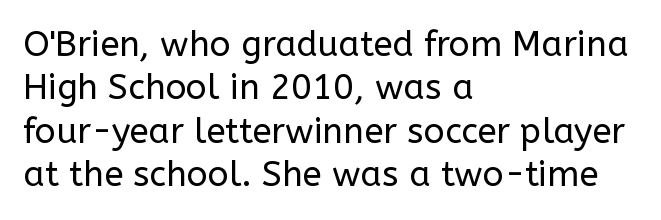
The line texture is even and compact thanks to regular tracking. Notice how the stems are strictly vertical — no italics here. Note: no serifs on the glyphs. Spacing verdict: proportional, widths tailored to each character. Has an underline been added? It has not. The text block is weighted toward the left margin, trailing off unevenly rightward.
